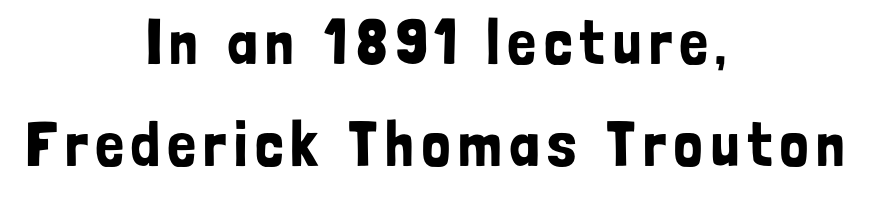
The image shows 64 px condensed sans-serif type, upright; set centered, normal line spacing (1.6x), not underlined; low stroke contrast and a medium x-height.
